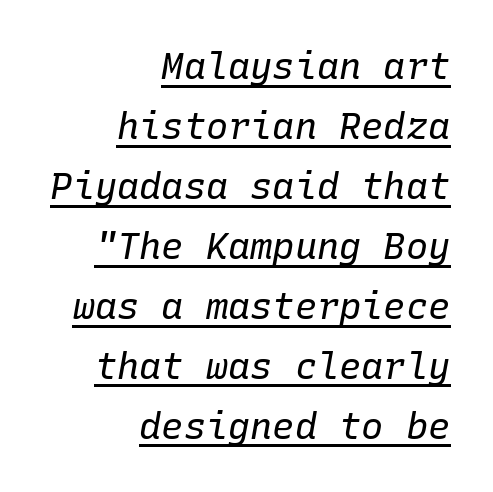
Q: Is the text bold? A: No.
Q: Is the text italic (slanted)? A: Yes, it leans right by about 10 degrees.
Q: Is the text underlined? A: Yes.
Q: How is the paragraph aligned? A: Right-aligned.
Q: Is the spacing between letters normal or unusually wide? A: Normal.
Q: Is the spacing between lines tight, normal or loose? A: Normal.
Q: Width (condensed, normal, or wide)? A: Normal.
Q: Stroke contrast? A: Low.
Q: x-height? A: Medium.
Q: Monospaced? A: Yes.
